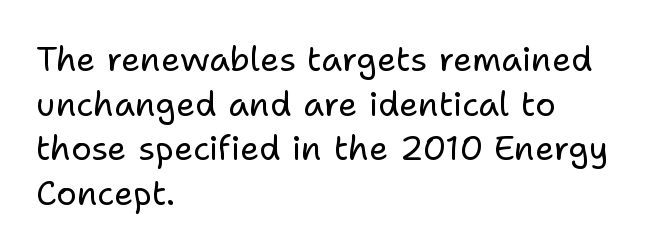
Unlike a traditional serif, this face leaves its strokes unadorned. This is roman type, the default non-slanted kind. Leading matches the norm, producing a regular column. Compared with a typical body face, this is equally light or lighter still. Is this a fixed-width face? No — the glyphs have proportional, varying widths.
